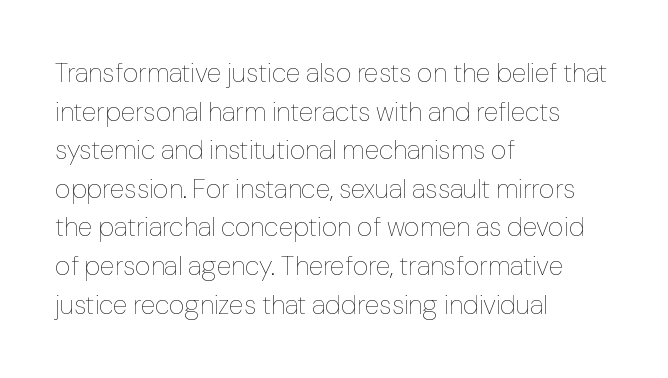
Q: Is the text bold? A: No.
Q: Is the text italic (slanted)? A: No, it is upright.
Q: Is the text underlined? A: No.
Q: How is the paragraph aligned? A: Left-aligned.
Q: Is the spacing between letters normal or unusually wide? A: Normal.
Q: Is the spacing between lines tight, normal or loose? A: Normal.
